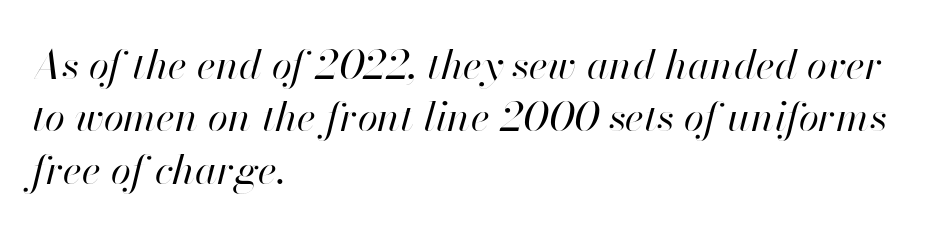
One glance says typical: line gaps are just what's usual. Visually the block forms a straight wall on the left and a jagged coastline on the right. Think of a printed novel: that variable character pitch is what you see here. How are the letters spaced? Ordinarily, with no added tracking.
